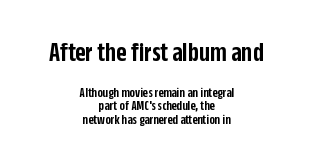
{"serif": "no", "italic": "no", "bold": "semi", "weight": "semibold", "width": "condensed", "stroke_contrast": "low", "x_height": "large", "monospaced": "no", "underline": "no", "align": "center", "line_spacing": "tight", "line_spacing_ratio": 0.97, "letter_spacing": "normal", "letter_spacing_em": 0.0, "larger_block": "first", "size_ratio": 2.0, "glyph_px": 28}
